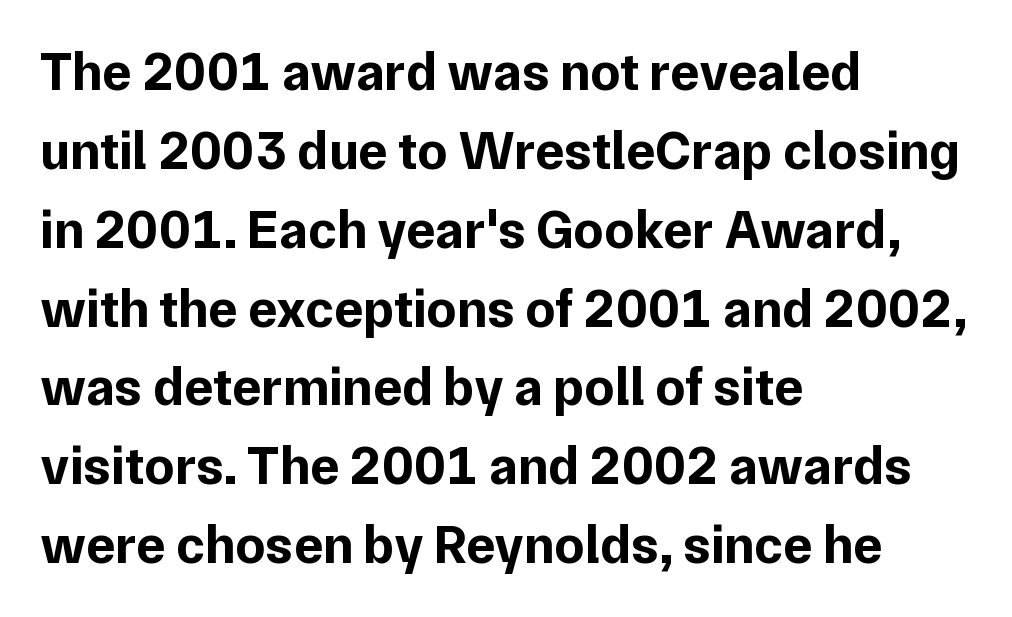
The image shows 54 px bold sans-serif type, upright; set left-aligned, normal line spacing (1.46x), normal letter spacing, not underlined; low stroke contrast and a medium x-height.
